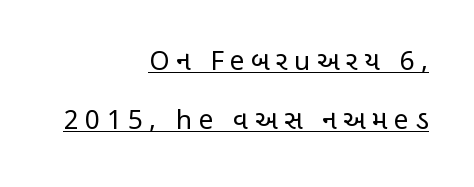
{"italic": "no", "bold": "no", "underline": "yes", "align": "right", "line_spacing": "loose", "line_spacing_ratio": 2.28, "letter_spacing": "wide", "letter_spacing_em": 0.25, "glyph_px": 26}
